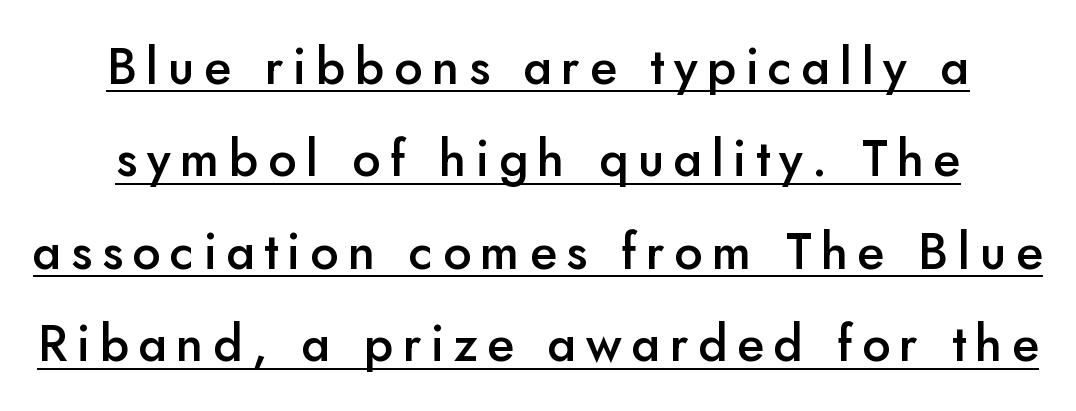
{"serif": "no", "italic": "no", "bold": "semi", "weight": "semibold", "width": "normal", "stroke_contrast": "low", "x_height": "small", "monospaced": "no", "underline": "yes", "align": "center", "line_spacing_ratio": 1.85, "glyph_px": 50}
